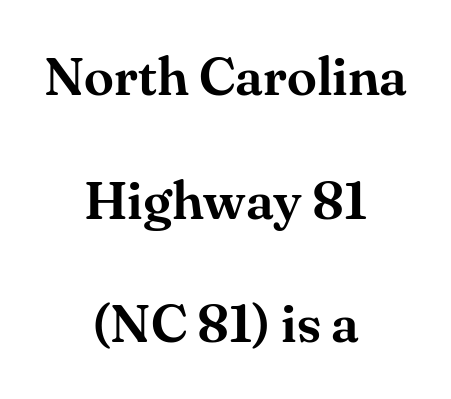
{"serif": "yes", "italic": "no", "width": "normal", "stroke_contrast": "medium", "x_height": "small", "monospaced": "no", "underline": "no", "align": "center", "line_spacing": "loose", "line_spacing_ratio": 2.29, "letter_spacing": "normal", "letter_spacing_em": 0.0, "glyph_px": 54}
